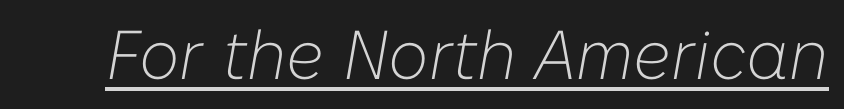
{"italic": "yes", "lean": "right", "slant_degrees": 10, "bold": "no", "weight": "light", "width": "normal", "stroke_contrast": "low", "x_height": "medium", "monospaced": "no", "underline": "yes", "letter_spacing": "normal", "letter_spacing_em": 0.0, "glyph_px": 69}
